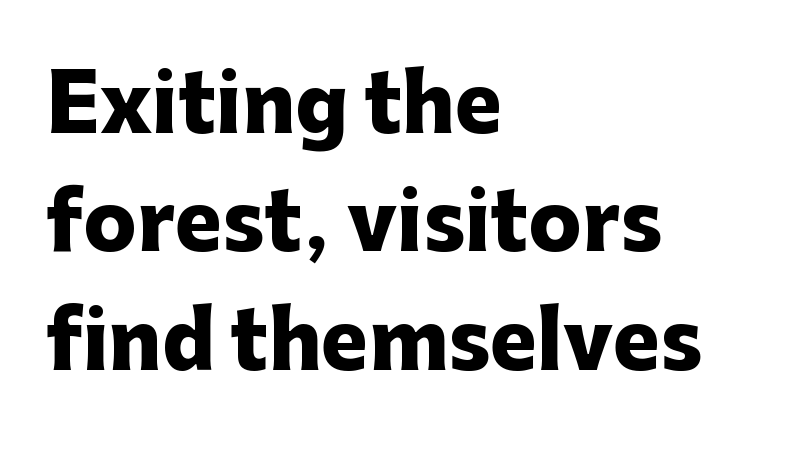
{"serif": "no", "italic": "no", "bold": "yes", "weight": "heavy", "width": "normal", "stroke_contrast": "low", "x_height": "medium", "monospaced": "no", "underline": "no", "align": "left", "line_spacing": "normal", "line_spacing_ratio": 1.5, "letter_spacing": "normal", "letter_spacing_em": 0.0, "glyph_px": 79}
